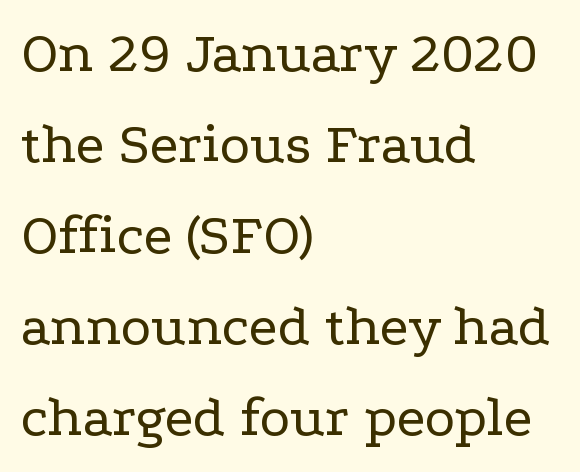
Q: Is the text bold? A: No.
Q: Is the text italic (slanted)? A: No, it is upright.
Q: Is the typeface a serif or a sans-serif typeface? A: Serif.
Q: Is the text underlined? A: No.
Q: How is the paragraph aligned? A: Left-aligned.
Q: Is the spacing between letters normal or unusually wide? A: Normal.
Q: Is the spacing between lines tight, normal or loose? A: Normal.
Q: Width (condensed, normal, or wide)? A: Wide.
Q: Stroke contrast? A: Low.
Q: x-height? A: Medium.
Q: Monospaced? A: No.
